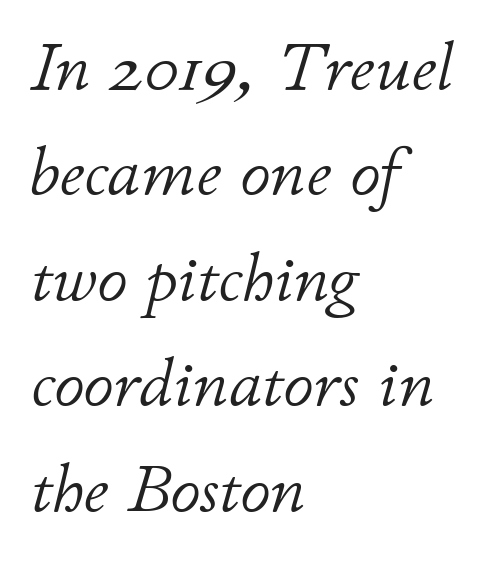
Q: Is the text bold? A: No.
Q: Is the text italic (slanted)? A: Yes, it leans right by about 11 degrees.
Q: Is the text underlined? A: No.
Q: How is the paragraph aligned? A: Left-aligned.
Q: Is the spacing between letters normal or unusually wide? A: Normal.
Q: Is the spacing between lines tight, normal or loose? A: Normal.
Q: Width (condensed, normal, or wide)? A: Normal.
Q: Stroke contrast? A: Low.
Q: x-height? A: Small.
Q: Monospaced? A: No.
